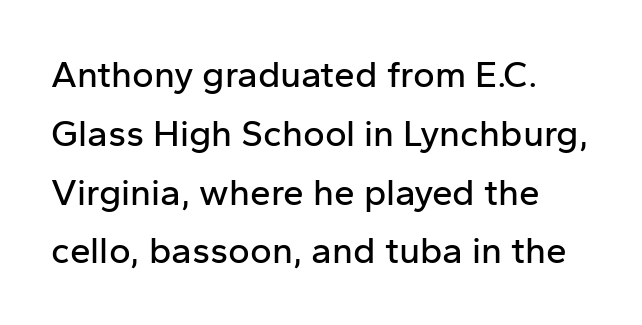
{"serif": "no", "italic": "no", "width": "normal", "stroke_contrast": "low", "x_height": "medium", "monospaced": "no", "underline": "no", "line_spacing": "normal", "line_spacing_ratio": 1.59, "letter_spacing": "normal", "letter_spacing_em": 0.0, "glyph_px": 37}
